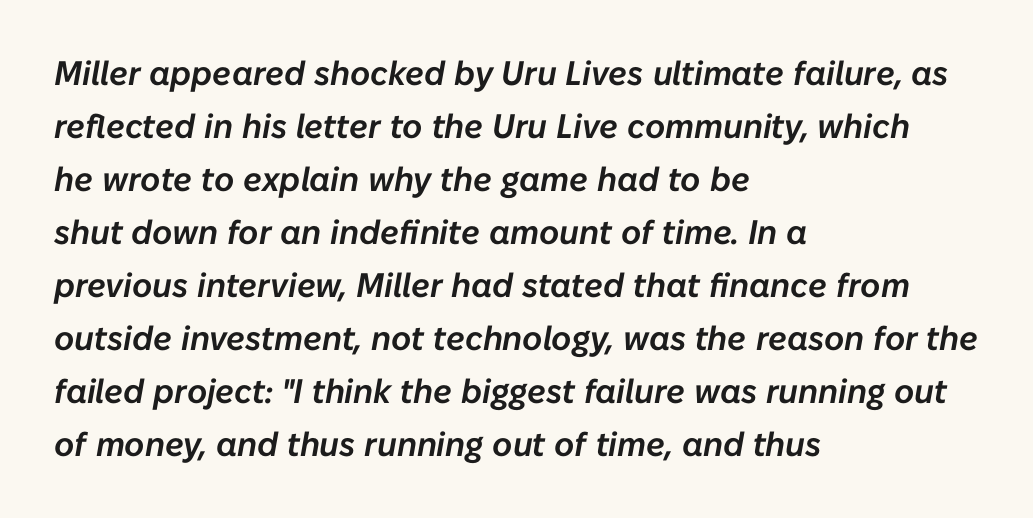
Which margin do the lines hug? The left one — the right edge is uneven. Does extra space separate the letters? No, they use regular spacing. Clear beneath every line of the passage. Think of a printed novel: that variable character pitch is what you see here. It's the slanting kind of type.
